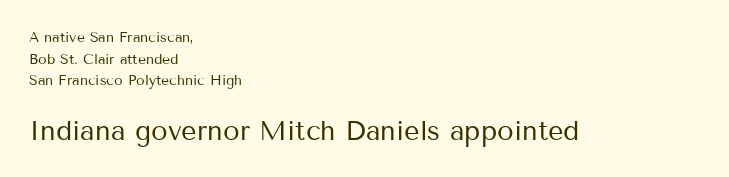
Q: Is the text bold? A: No.
Q: Is the text italic (slanted)? A: No, it is upright.
Q: Is the text underlined? A: No.
Q: How is the paragraph aligned? A: Left-aligned.
Q: Is the spacing between letters normal or unusually wide? A: Normal.
Q: Is the spacing between lines tight, normal or loose? A: Normal.
Q: Which block of text is set in a larger size, the first (top) or the second (bottom)? A: The second (bottom) one.
